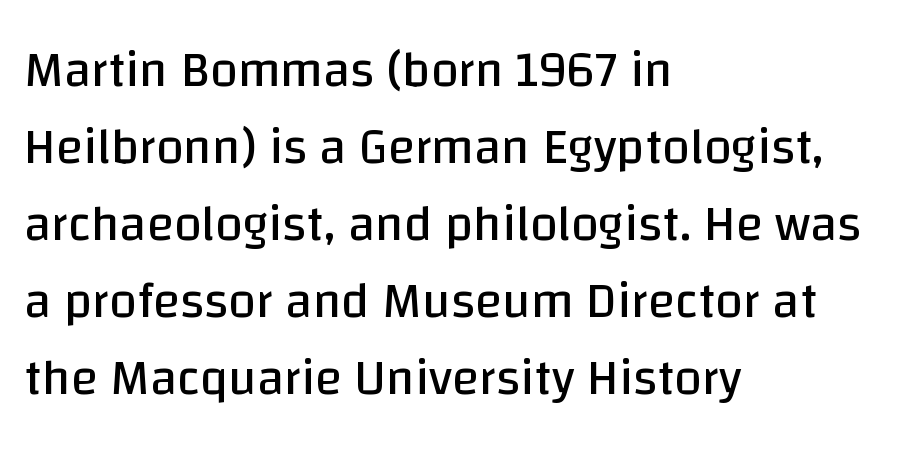
Stroke terminals: plain, sans-serif. Spacing verdict: proportional, widths tailored to each character. Nobody touched the tracking dial on this one. Layout note: lines flush left.
